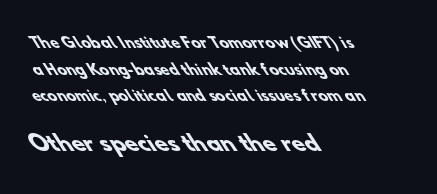
The baseline area is clear. The lines in this sample share a left origin and differ only in where they stop. The block of text is sparse from top to bottom, with ample space between rows. Reading top to bottom, the characters get bigger at the block break. Tracking here is standard; glyphs follow each other at the usual distance. Is the type bold? Yes — the strokes are clearly thick and heavy.
